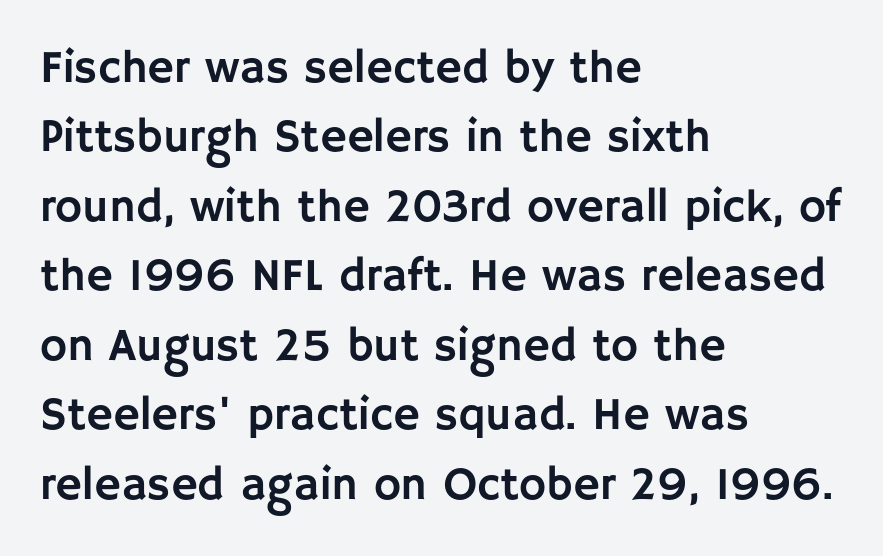
Q: Is the text italic (slanted)? A: No, it is upright.
Q: Is the typeface a serif or a sans-serif typeface? A: Sans-serif.
Q: Is the text underlined? A: No.
Q: How is the paragraph aligned? A: Left-aligned.
Q: Is the spacing between letters normal or unusually wide? A: Normal.
Q: Is the spacing between lines tight, normal or loose? A: Normal.
Q: Width (condensed, normal, or wide)? A: Normal.
Q: Stroke contrast? A: Low.
Q: x-height? A: Large.
Q: Monospaced? A: No.
